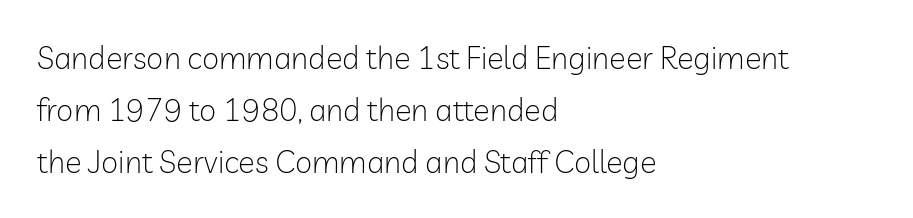
Q: Is the text bold? A: No.
Q: Is the text italic (slanted)? A: No, it is upright.
Q: Is the typeface a serif or a sans-serif typeface? A: Sans-serif.
Q: Is the text underlined? A: No.
Q: How is the paragraph aligned? A: Left-aligned.
Q: Is the spacing between letters normal or unusually wide? A: Normal.
Q: Is the spacing between lines tight, normal or loose? A: Normal.
Q: Width (condensed, normal, or wide)? A: Normal.
Q: Stroke contrast? A: Low.
Q: x-height? A: Medium.
Q: Monospaced? A: No.
